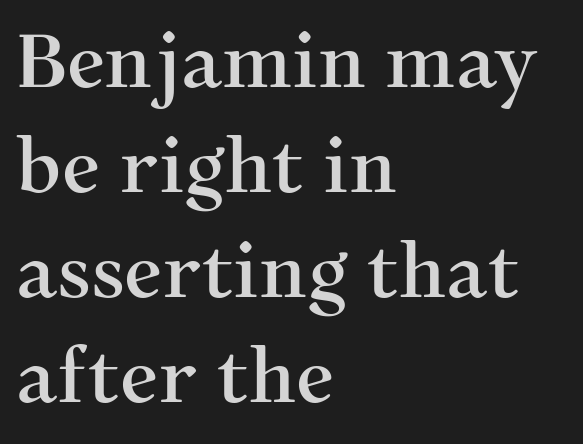
The image shows 76 px serif type, upright; set left-aligned, normal line spacing (1.38x), normal letter spacing, not underlined; medium stroke contrast and a medium x-height.
